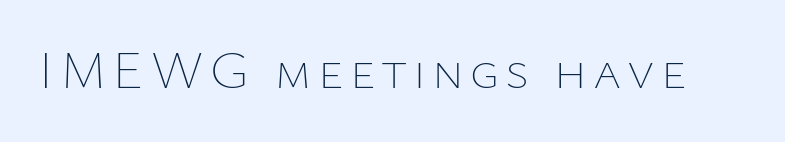
{"italic": "no", "bold": "no", "weight": "thin", "width": "normal", "stroke_contrast": "low", "x_height": "medium", "monospaced": "no", "underline": "no", "glyph_px": 54}
